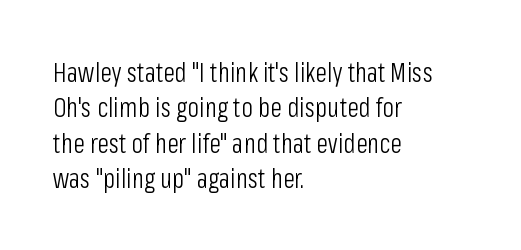
The image shows 27 px text type, upright; set left-aligned, normal line spacing (1.31x), normal letter spacing, not underlined.
